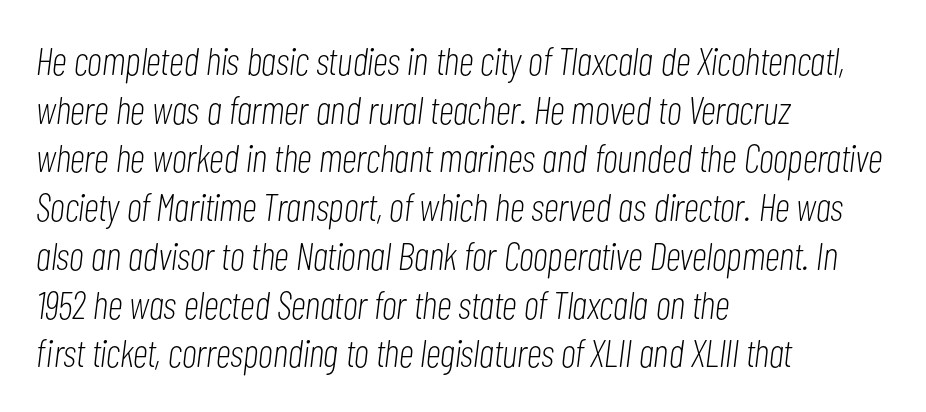
Every character sits at an angle, as italics do. No heavy texture on the line: the type isn't bold. The tracking reads as untouched default to a designer's eye. The ragged edge is on the right, which tells us the setting is flush left. Think of a printed novel: that variable character pitch is what you see here. Vertical spacing — default.
